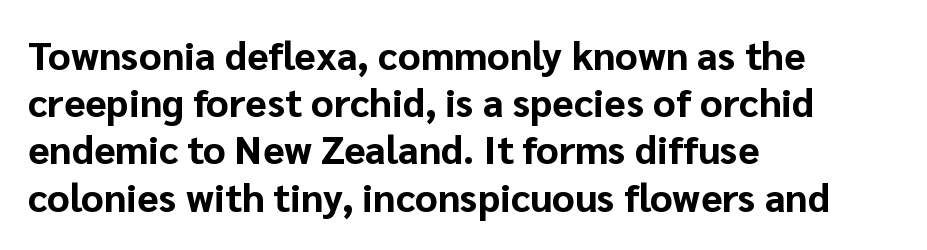
{"serif": "no", "italic": "no", "bold": "yes", "weight": "bold", "width": "normal", "stroke_contrast": "low", "x_height": "medium", "monospaced": "no", "underline": "no", "align": "left", "line_spacing_ratio": 1.21, "letter_spacing": "normal", "letter_spacing_em": 0.0, "glyph_px": 39}
